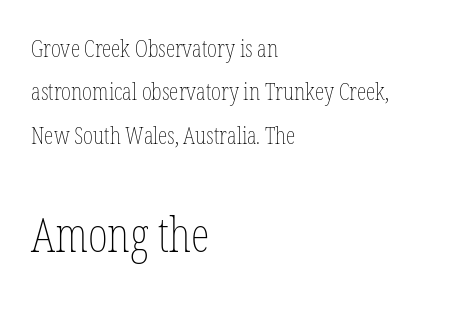
The passage shown is not bold in any degree. Descenders are the only things crossing below the line. Nothing unusual about the tracking: characters are spaced as the font intends. Here the designer chose a conventional face with non-uniform glyph widths.
